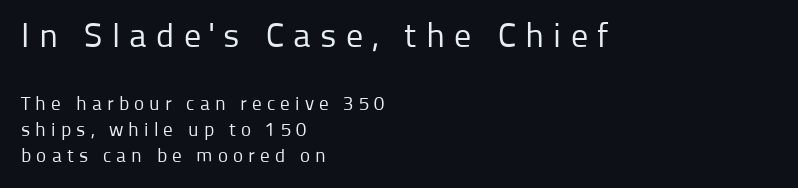
Q: Is the text bold? A: No.
Q: Is the text italic (slanted)? A: No, it is upright.
Q: Is the typeface a serif or a sans-serif typeface? A: Sans-serif.
Q: Is the text underlined? A: No.
Q: How is the paragraph aligned? A: Left-aligned.
Q: Is the spacing between letters normal or unusually wide? A: Unusually wide.
Q: Is the spacing between lines tight, normal or loose? A: Normal.
Q: Which block of text is set in a larger size, the first (top) or the second (bottom)? A: The first (top) one.
Q: Width (condensed, normal, or wide)? A: Normal.
Q: Stroke contrast? A: Low.
Q: x-height? A: Medium.
Q: Monospaced? A: No.
